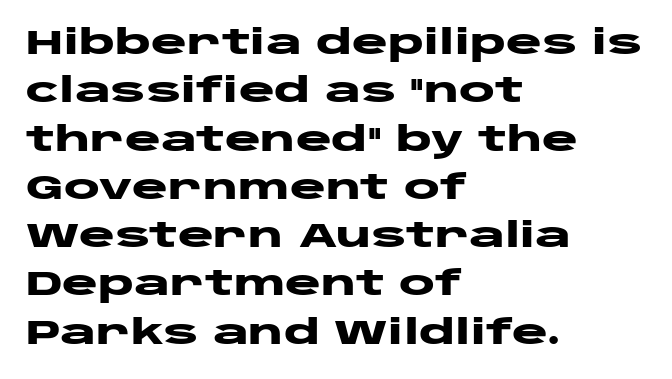
{"serif": "no", "italic": "no", "bold": "yes", "weight": "heavy", "width": "wide", "stroke_contrast": "low", "x_height": "large", "monospaced": "no", "underline": "no", "align": "left", "line_spacing": "normal", "line_spacing_ratio": 1.42, "letter_spacing": "normal", "letter_spacing_em": 0.0, "glyph_px": 34}
